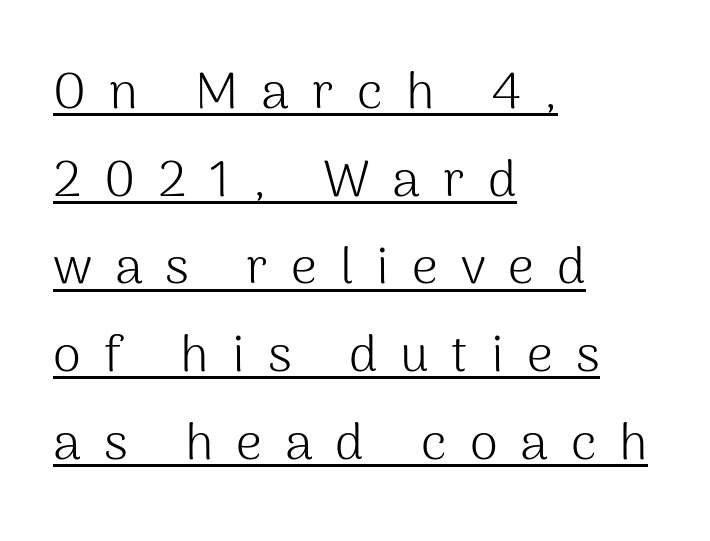
Q: Is the text bold? A: No.
Q: Is the text italic (slanted)? A: No, it is upright.
Q: Is the typeface a serif or a sans-serif typeface? A: Sans-serif.
Q: Is the text underlined? A: Yes.
Q: How is the paragraph aligned? A: Left-aligned.
Q: Is the spacing between letters normal or unusually wide? A: Unusually wide.
Q: Width (condensed, normal, or wide)? A: Normal.
Q: Stroke contrast? A: Medium.
Q: x-height? A: Medium.
Q: Monospaced? A: No.
